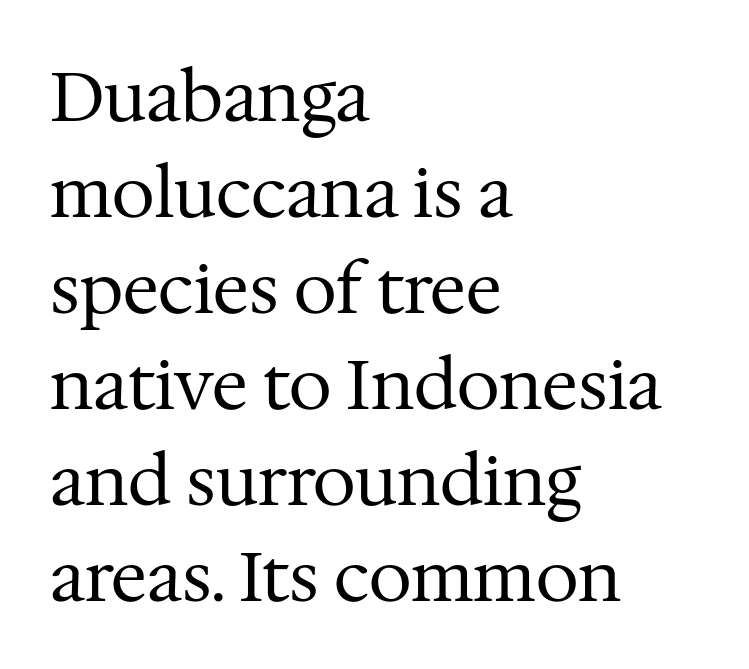
The face used here is seriffed, in the tradition of book romans. The designer left line spacing at the default. Compared with a typical body face, this is equally light or lighter still. These lines are rendered in a variable-pitch font.
